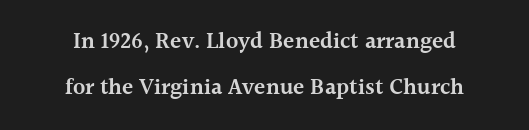
These lines stack symmetrically, like a column narrowing and widening about its center. A great deal of white space separates one row of letters from the next. The glyphs are unaccompanied by any horizontal stroke below them. Glyph-to-glyph distance matches everyday printed text. The letters stand upright; this is a roman face. A semibold gives these letters moderate extra thickness, short of bold.
